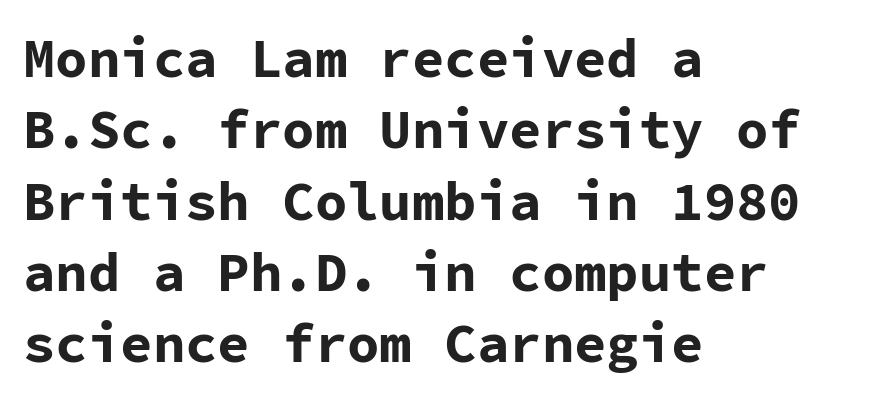
The image shows 54 px bold sans-serif type, upright, monospaced; set left-aligned, normal line spacing (1.32x), normal letter spacing, not underlined; low stroke contrast and a medium x-height.
